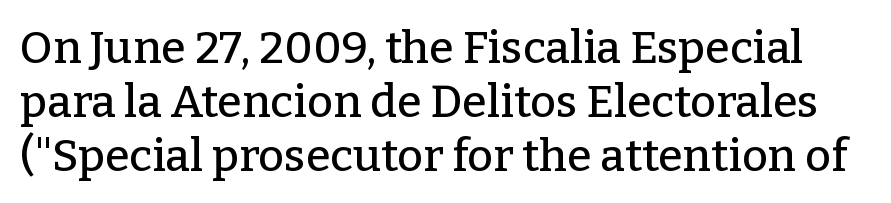
The image shows 45 px serif type, upright; set line spacing 1.2x, normal letter spacing, not underlined; low stroke contrast and a medium x-height.
